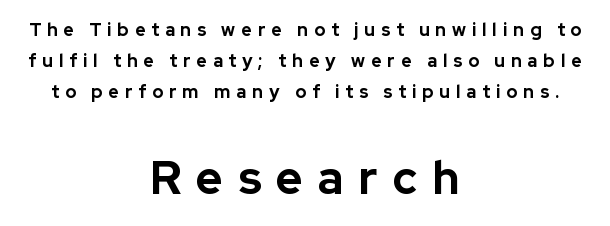
Q: Is the text bold? A: Yes.
Q: Is the text italic (slanted)? A: No, it is upright.
Q: Is the typeface a serif or a sans-serif typeface? A: Sans-serif.
Q: Is the text underlined? A: No.
Q: How is the paragraph aligned? A: Centered.
Q: Is the spacing between letters normal or unusually wide? A: Unusually wide.
Q: Which block of text is set in a larger size, the first (top) or the second (bottom)? A: The second (bottom) one.
Q: Width (condensed, normal, or wide)? A: Normal.
Q: Stroke contrast? A: Low.
Q: x-height? A: Medium.
Q: Monospaced? A: No.
